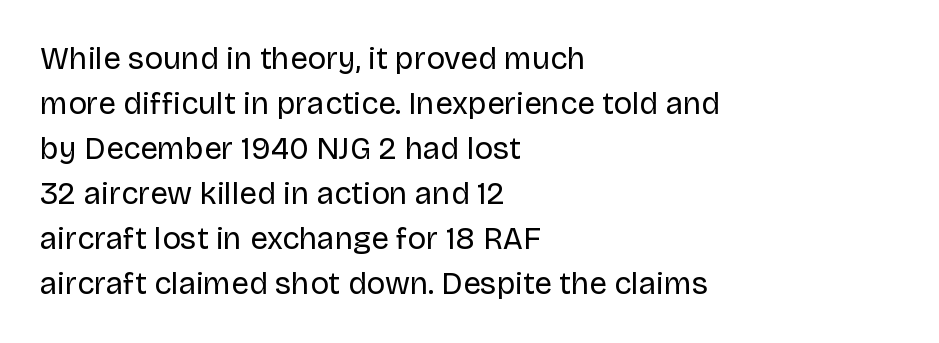
The image shows 31 px regular-weight sans-serif type, upright; set left-aligned, normal line spacing (1.45x), normal letter spacing, not underlined; low stroke contrast and a large x-height.
